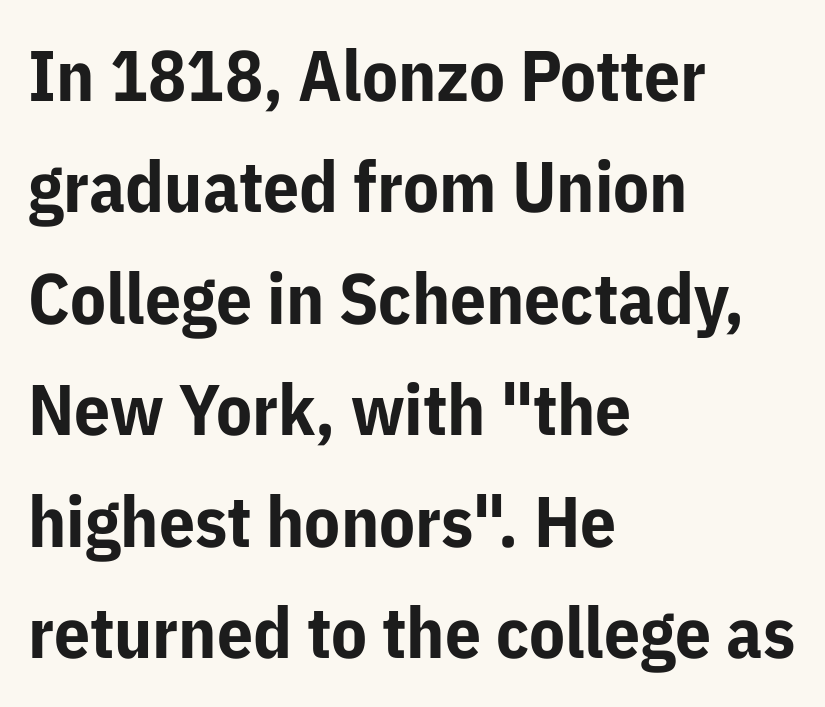
{"serif": "no", "italic": "no", "bold": "yes", "weight": "bold", "width": "normal", "stroke_contrast": "low", "x_height": "medium", "monospaced": "no", "underline": "no", "align": "left", "line_spacing": "normal", "line_spacing_ratio": 1.57, "letter_spacing": "normal", "letter_spacing_em": 0.0, "glyph_px": 71}
